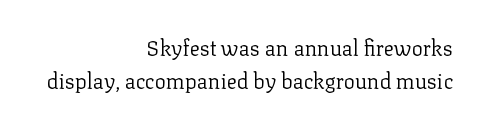
Do the letters lean? They stand straight. Regarding leading, the lines here are spaced in the standard way. Between one letter and the next there's only the usual sliver of space. Plain, unruled lines of type. Where is the straight margin? On the right.
